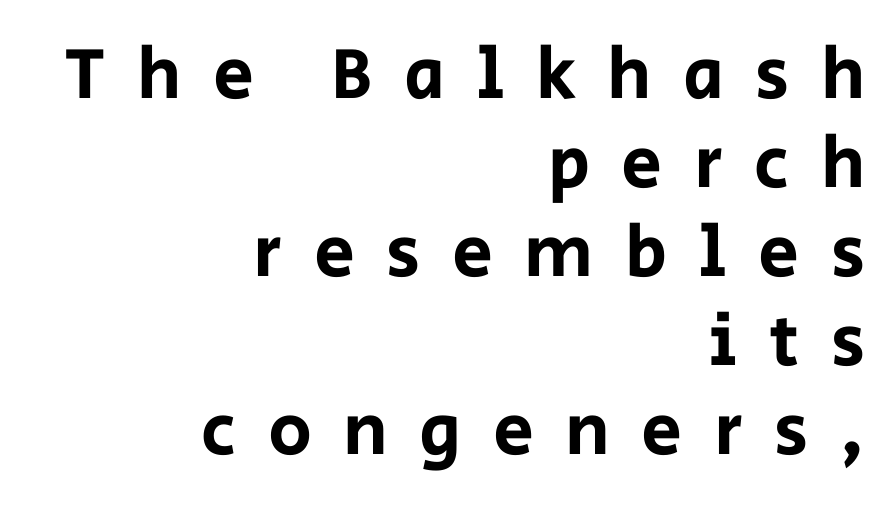
Q: Is the text italic (slanted)? A: No, it is upright.
Q: Is the typeface a serif or a sans-serif typeface? A: Sans-serif.
Q: Is the text underlined? A: No.
Q: How is the paragraph aligned? A: Right-aligned.
Q: Is the spacing between letters normal or unusually wide? A: Unusually wide.
Q: Width (condensed, normal, or wide)? A: Normal.
Q: Stroke contrast? A: Low.
Q: x-height? A: Large.
Q: Monospaced? A: No.
